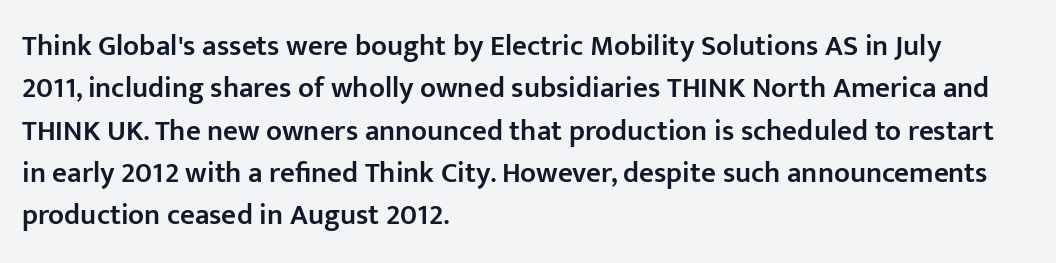
The image shows 29 px semibold sans-serif type, upright; set left-aligned, normal line spacing (1.46x), normal letter spacing, not underlined; low stroke contrast and a medium x-height.
